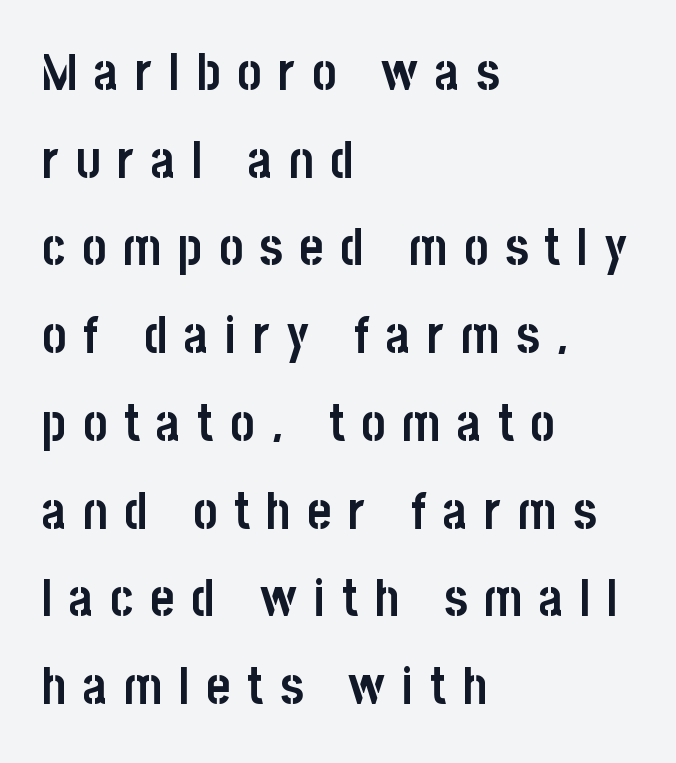
Q: Is the text bold? A: Yes.
Q: Is the text italic (slanted)? A: No, it is upright.
Q: Is the typeface a serif or a sans-serif typeface? A: Sans-serif.
Q: Is the text underlined? A: No.
Q: How is the paragraph aligned? A: Left-aligned.
Q: Is the spacing between letters normal or unusually wide? A: Unusually wide.
Q: Width (condensed, normal, or wide)? A: Condensed.
Q: Stroke contrast? A: Low.
Q: x-height? A: Large.
Q: Monospaced? A: No.
